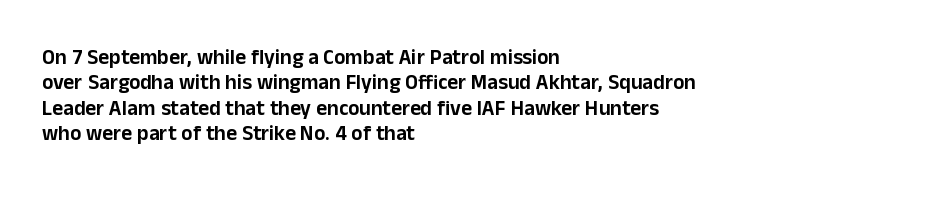
Q: Is the text italic (slanted)? A: No, it is upright.
Q: Is the text underlined? A: No.
Q: How is the paragraph aligned? A: Left-aligned.
Q: Is the spacing between letters normal or unusually wide? A: Normal.
